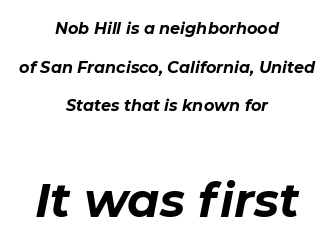
{"italic": "yes", "lean": "right", "slant_degrees": 11, "bold": "yes", "weight": "bold", "width": "normal", "stroke_contrast": "low", "x_height": "medium", "monospaced": "no", "underline": "no", "align": "center", "line_spacing": "loose", "line_spacing_ratio": 2.41, "letter_spacing": "normal", "letter_spacing_em": 0.0, "larger_block": "second", "size_ratio": 2.94, "glyph_px": 47}
